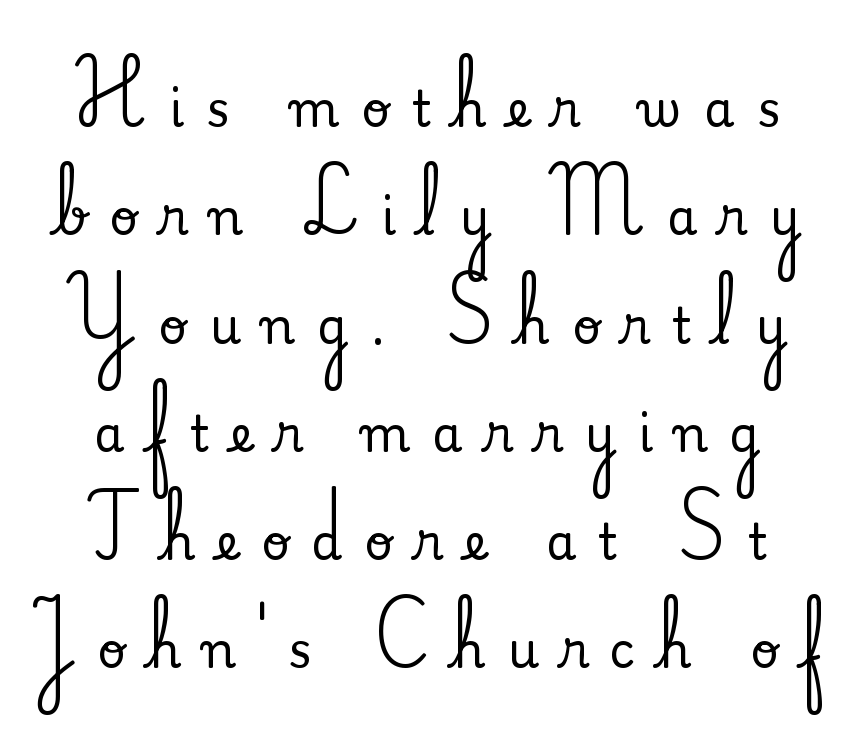
Words appear elongated and porous because spacing is wide. Do the letters lean? They stand straight. No word sits above an underline. Successive baselines arrive slowly, with a big drop between each. This sample has the flowing, uneven cadence of proportional lettering.
